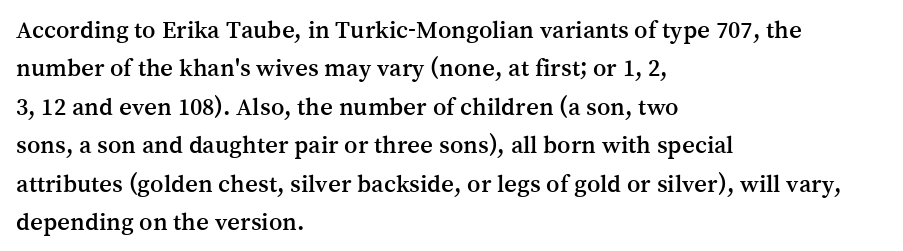
{"italic": "no", "underline": "no", "align": "left", "line_spacing": "normal", "line_spacing_ratio": 1.54, "letter_spacing": "normal", "letter_spacing_em": 0.0, "glyph_px": 25}
